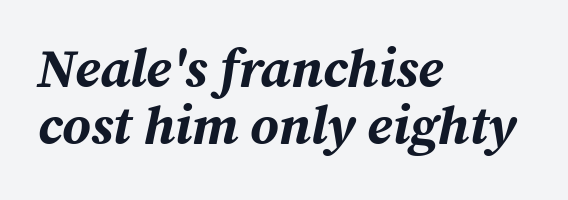
Successive baselines arrive quickly, one right under another. Glance below the letters and you will spot only blank space. Does the lettering tilt? It does — this is italic. Notice how the passage keeps a crisp vertical edge on the left only.
